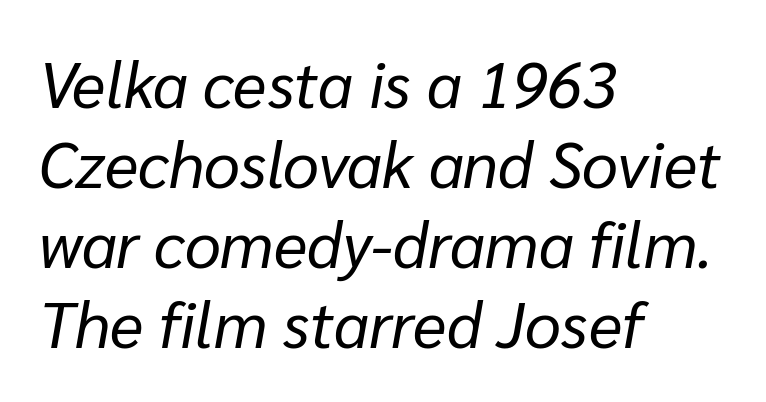
{"italic": "yes", "lean": "right", "slant_degrees": 10, "bold": "no", "weight": "regular", "width": "normal", "stroke_contrast": "low", "x_height": "medium", "monospaced": "no", "underline": "no", "align": "left", "line_spacing": "normal", "line_spacing_ratio": 1.25, "letter_spacing": "normal", "letter_spacing_em": 0.0, "glyph_px": 64}
